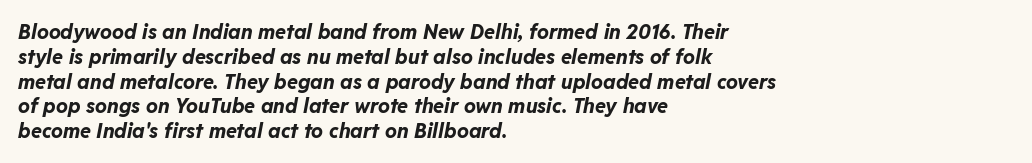
The image shows 20 px bold type, italic (leaning right); set left-aligned, line spacing 1.24x, normal letter spacing, not underlined.
